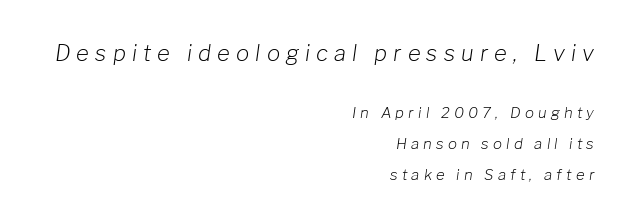
Q: Is the text bold? A: No.
Q: Is the text italic (slanted)? A: Yes, it leans right by about 8 degrees.
Q: Is the text underlined? A: No.
Q: How is the paragraph aligned? A: Right-aligned.
Q: Is the spacing between letters normal or unusually wide? A: Unusually wide.
Q: Is the spacing between lines tight, normal or loose? A: Loose.
Q: Which block of text is set in a larger size, the first (top) or the second (bottom)? A: The first (top) one.
